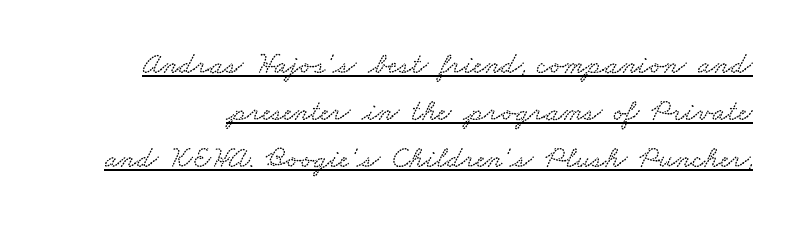
The image shows 30 px wide type; set normal line spacing (1.56x), normal letter spacing, underlined; low stroke contrast and a small x-height.
